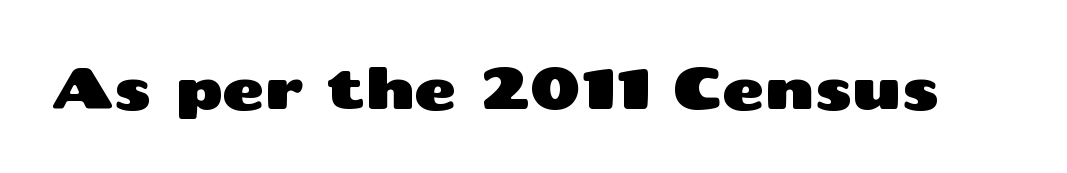
Q: Is the text italic (slanted)? A: No, it is upright.
Q: Is the typeface a serif or a sans-serif typeface? A: Sans-serif.
Q: Is the text underlined? A: No.
Q: Is the spacing between letters normal or unusually wide? A: Normal.
Q: Width (condensed, normal, or wide)? A: Wide.
Q: Stroke contrast? A: Medium.
Q: x-height? A: Medium.
Q: Monospaced? A: No.
